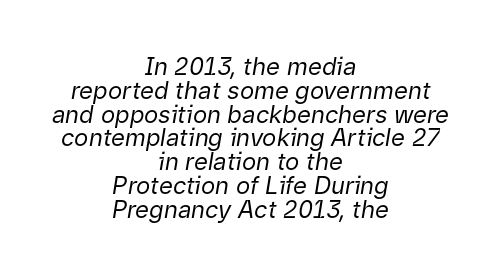
The image shows 24 px text type, italic (leaning right); set centered, tight line spacing (0.99x), normal letter spacing, not underlined.
